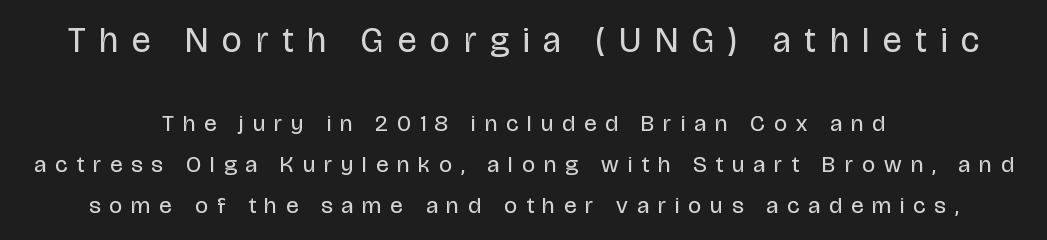
The emphasis by scale lands on block number one, above. Typeset on center — no edge is straight. A roman cut, with each character standing at attention. Display-style spreading of the glyphs; the letterfit is very open. The foot of each line stays bare and open. Each letter keeps its own natural width here, so spacing adapts to shape.
